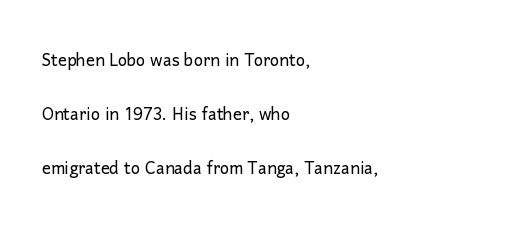
The image shows 22 px text type, upright; set left-aligned, loose line spacing (2.45x), normal letter spacing, not underlined.
